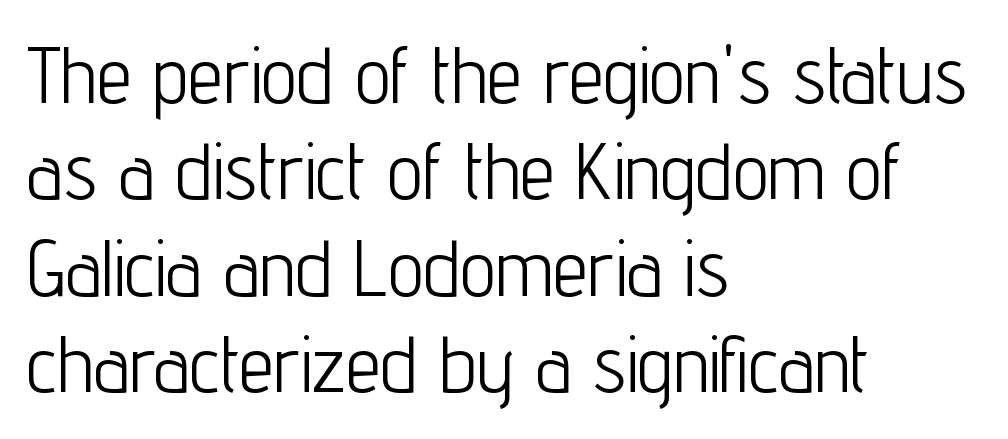
The image shows 79 px light, condensed sans-serif type, upright; set left-aligned, line spacing 1.22x, normal letter spacing, not underlined; low stroke contrast and a medium x-height.
